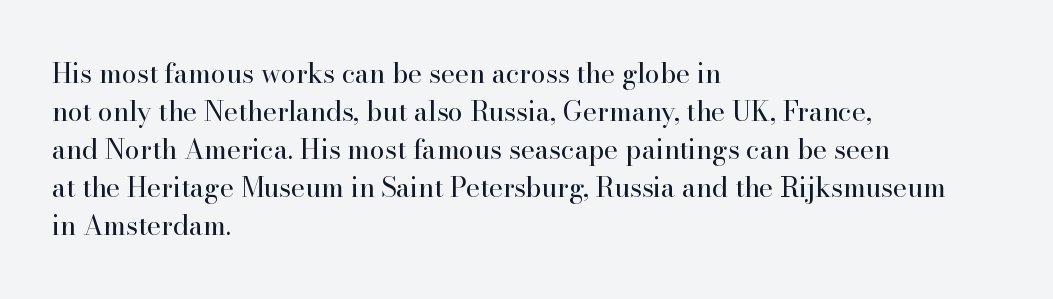
Q: Is the text bold? A: No.
Q: Is the text italic (slanted)? A: No, it is upright.
Q: Is the text underlined? A: No.
Q: How is the paragraph aligned? A: Left-aligned.
Q: Is the spacing between letters normal or unusually wide? A: Normal.
Q: Is the spacing between lines tight, normal or loose? A: Normal.
